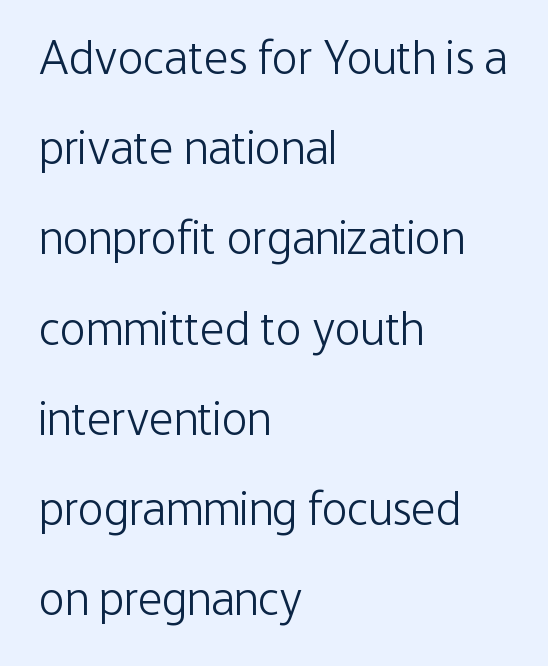
Q: Is the text bold? A: No.
Q: Is the text italic (slanted)? A: No, it is upright.
Q: Is the typeface a serif or a sans-serif typeface? A: Sans-serif.
Q: Is the text underlined? A: No.
Q: How is the paragraph aligned? A: Left-aligned.
Q: Is the spacing between letters normal or unusually wide? A: Normal.
Q: Width (condensed, normal, or wide)? A: Condensed.
Q: Stroke contrast? A: Low.
Q: x-height? A: Medium.
Q: Monospaced? A: No.
